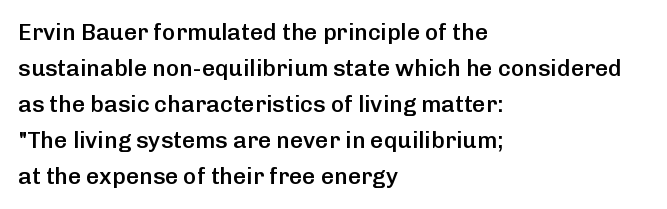
The image shows 23 px text type, upright; set left-aligned, normal line spacing (1.57x), normal letter spacing, not underlined.
